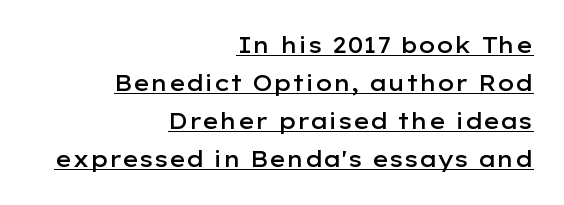
{"italic": "no", "bold": "semi", "underline": "yes", "align": "right", "line_spacing_ratio": 1.73, "letter_spacing": "normal", "letter_spacing_em": 0.0, "glyph_px": 22}
